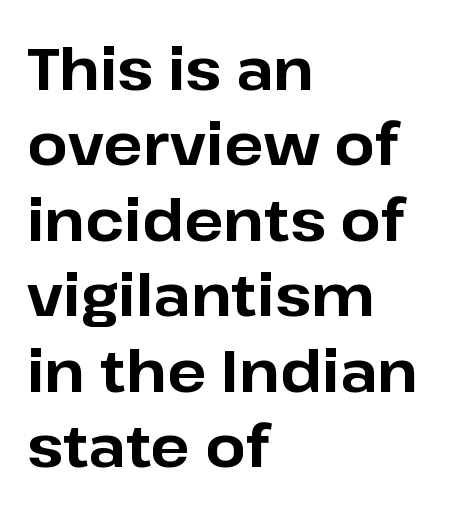
Lines of text with bare space underneath. Look at the stroke-to-counter ratio: heavy, a bold. A classic flush-left, rag-right setting is used for this passage. This rendering leaves character spacing at its baseline value.
